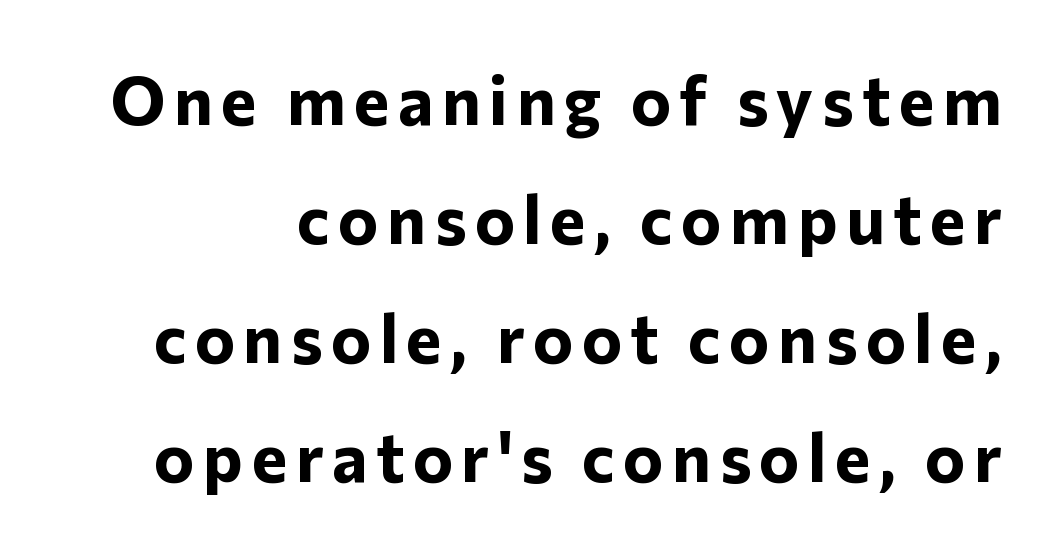
Observe the absence of serifs on each vertical stroke in this sample. Every character sits straight up, as roman type does. Do the characters align in a grid? No, the font is proportional. The passage shown is not underscored anywhere. In terms of weight, the rendering is a true, heavy bold.
